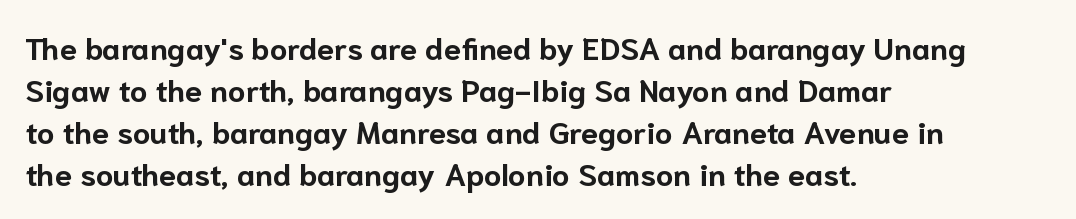
The image shows 31 px bold sans-serif type, upright; set left-aligned, normal line spacing (1.36x), normal letter spacing, not underlined; low stroke contrast and a medium x-height.
